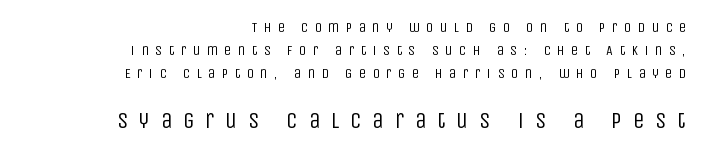
The rendering anchors every line to the right-hand side. The block of text has a typical density, with ordinary space between rows. The space directly below the letters is spotless. Observe the wide spacing: letters keep a clear distance from each other.
